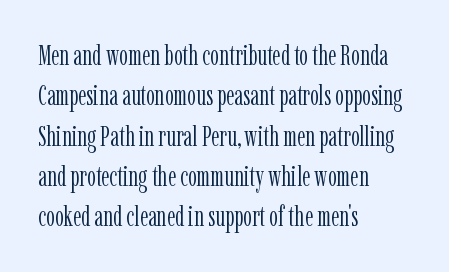
A classic flush-left, rag-right setting is used for this passage. Students, observe: this is what conventionally led text looks like. The typeface chosen for these lines features serifs. Nobody touched the tracking dial on this one.
